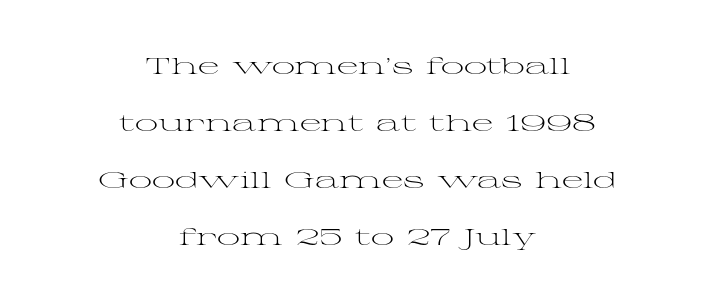
These lines were composed using upright roman letters. No word sits above an underline. The whitespace from short lines is split evenly between both sides. Tracking here is standard; glyphs follow each other at the usual distance.
